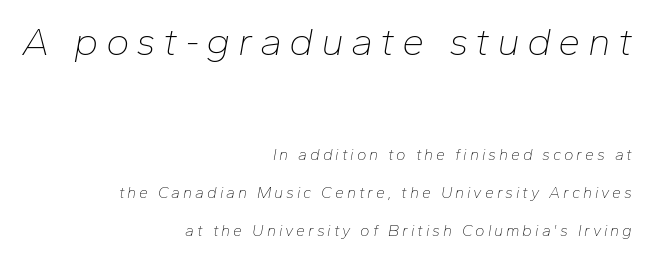
{"italic": "yes", "lean": "right", "slant_degrees": 10, "bold": "no", "weight": "thin", "width": "normal", "stroke_contrast": "low", "x_height": "medium", "monospaced": "no", "underline": "no", "align": "right", "line_spacing": "loose", "line_spacing_ratio": 2.37, "larger_block": "first", "size_ratio": 2.5, "glyph_px": 40}
